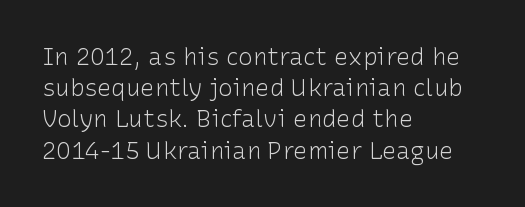
{"italic": "no", "bold": "no", "underline": "no", "align": "left", "line_spacing": "normal", "line_spacing_ratio": 1.3, "letter_spacing": "normal", "letter_spacing_em": 0.0, "glyph_px": 24}
